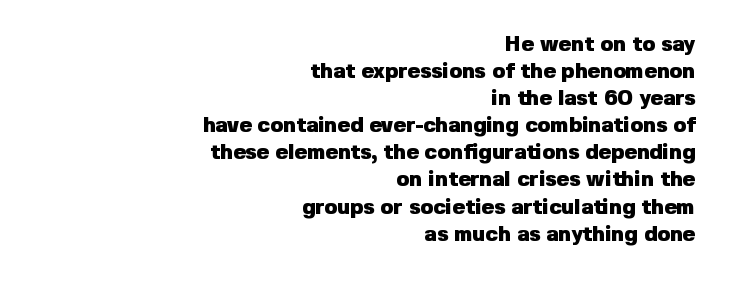
The image shows 21 px bold type, upright; set right-aligned, normal line spacing (1.29x), normal letter spacing, not underlined.
